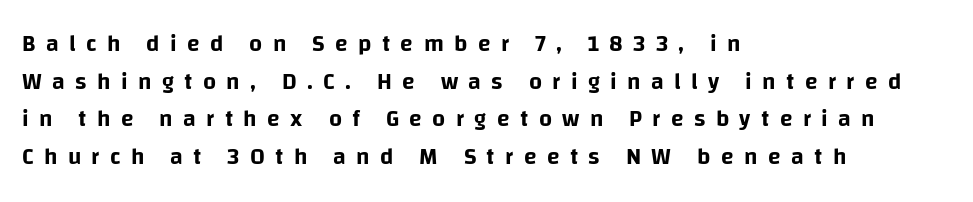
Q: Is the text italic (slanted)? A: No, it is upright.
Q: Is the text underlined? A: No.
Q: How is the paragraph aligned? A: Left-aligned.
Q: Is the spacing between letters normal or unusually wide? A: Unusually wide.
Q: Is the spacing between lines tight, normal or loose? A: Normal.
